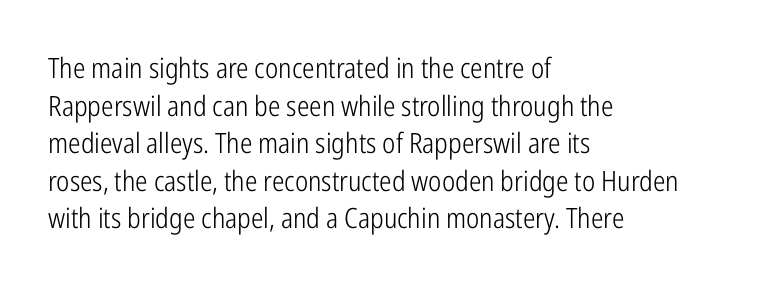
{"serif": "no", "italic": "no", "bold": "no", "weight": "light", "width": "condensed", "stroke_contrast": "low", "x_height": "medium", "monospaced": "no", "underline": "no", "align": "left", "line_spacing": "normal", "line_spacing_ratio": 1.34, "letter_spacing": "normal", "letter_spacing_em": 0.0, "glyph_px": 28}
